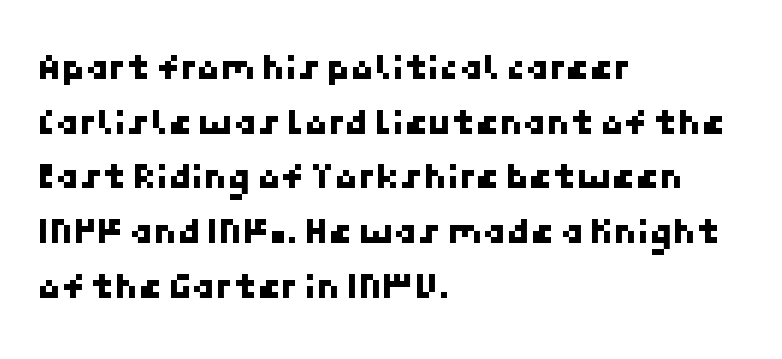
{"serif": "no", "width": "normal", "stroke_contrast": "low", "x_height": "medium", "underline": "no", "align": "left", "line_spacing": "normal", "line_spacing_ratio": 1.44, "letter_spacing": "normal", "letter_spacing_em": 0.0, "glyph_px": 38}
